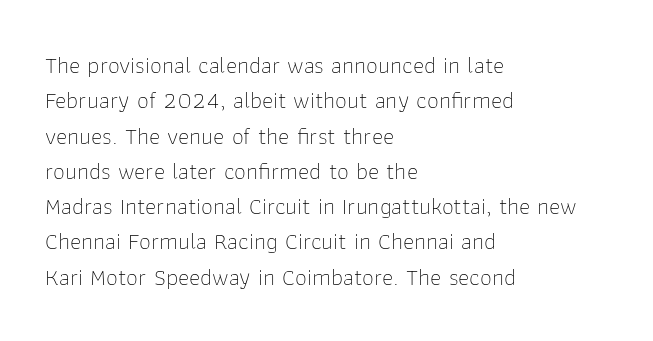
Tracking value appears to be zero — textbook default spacing. Posture: straight, roman, zero tilt. Leftover space on each line is placed entirely after the last word. This is not heavy type; no bold has been used.
